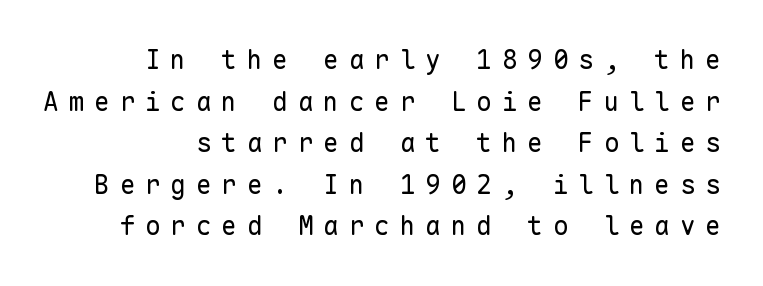
The image shows 26 px text type, upright; set right-aligned, normal line spacing (1.6x), unusually wide letter spacing (+0.38 em), not underlined.
